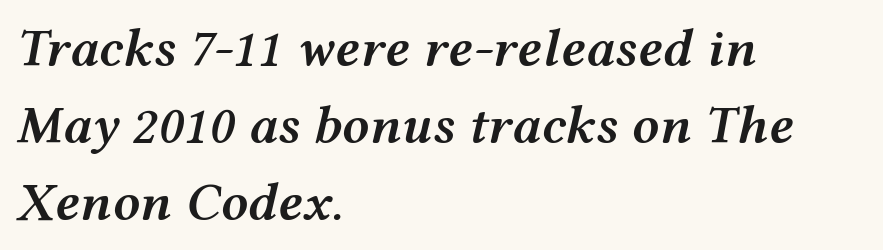
Q: Is the text bold? A: Semi-bold.
Q: Is the text italic (slanted)? A: Yes, it leans right by about 12 degrees.
Q: Is the text underlined? A: No.
Q: How is the paragraph aligned? A: Left-aligned.
Q: Is the spacing between letters normal or unusually wide? A: Normal.
Q: Is the spacing between lines tight, normal or loose? A: Normal.
Q: Width (condensed, normal, or wide)? A: Wide.
Q: Stroke contrast? A: Medium.
Q: x-height? A: Medium.
Q: Monospaced? A: No.
